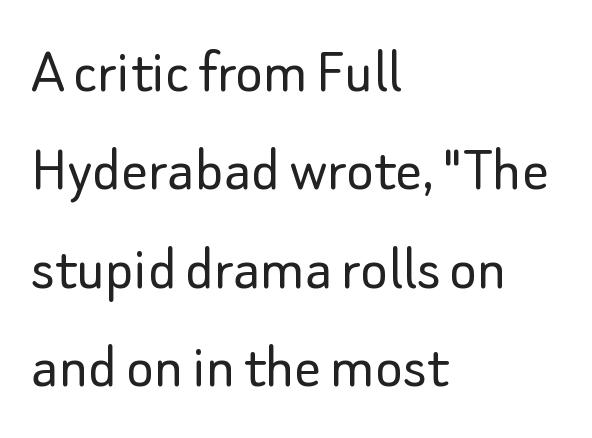
Proportional: the letters do not fall into vertical columns. Students, note that the glyphs here touch the page at normal intervals. Counters stay open thanks to moderate or lighter strokes. Is there much room between lines? A standard amount, neither cramped nor airy. This rendering features lettering with no underline.
